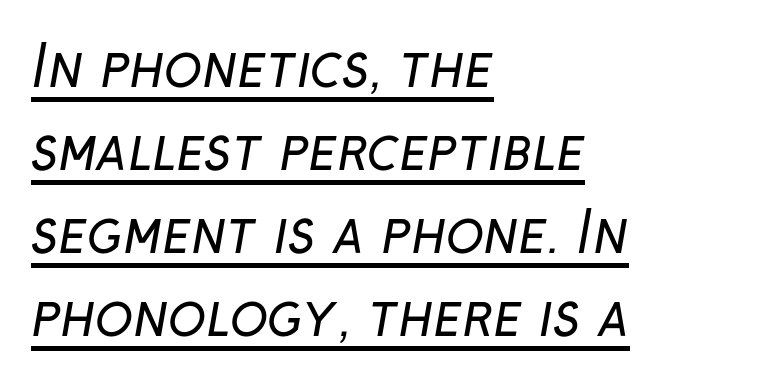
The rows are spaced the way most documents space them. Each line starts at the same left margin while the right side varies. A sans-serif font was chosen for this passage. Nobody touched the tracking dial on this one. Does a line run under the words? Yes, clearly. The face used here is proportionally spaced, like ordinary book or web type.
